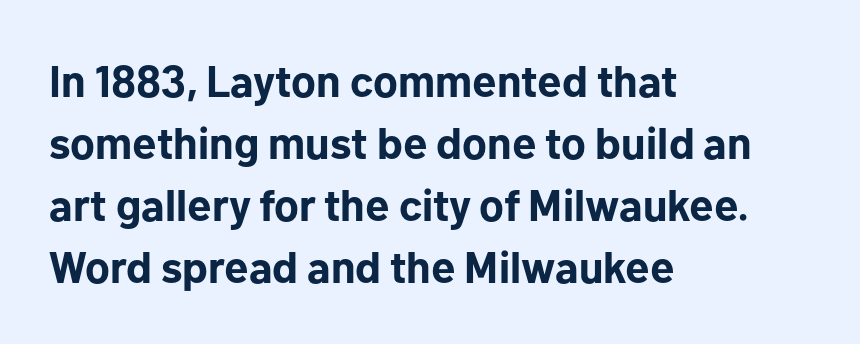
{"serif": "no", "italic": "no", "bold": "yes", "weight": "bold", "width": "normal", "stroke_contrast": "low", "x_height": "medium", "monospaced": "no", "underline": "no", "align": "left", "line_spacing": "normal", "line_spacing_ratio": 1.41, "letter_spacing": "normal", "letter_spacing_em": 0.0, "glyph_px": 44}
